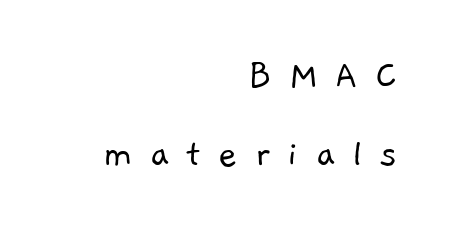
Is the stroke heavy? The answer is a plain regular-or-lighter. Glyph-to-glyph distance is far greater than everyday printed text. Each letter's strokes conclude bluntly, with no projecting serifs. The rag falls on the left side of this text block. Descenders are the only things crossing below the line.
